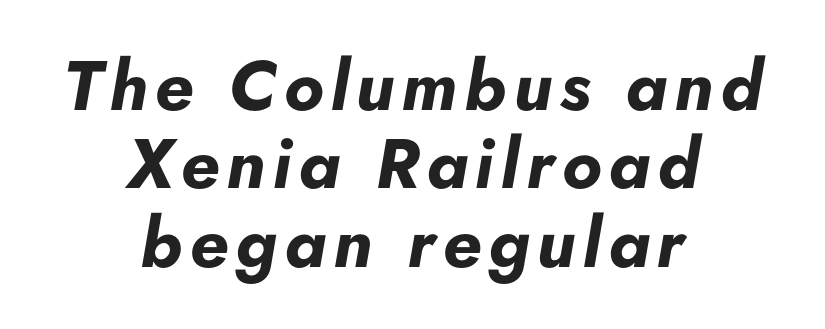
Q: Is the text bold? A: Yes.
Q: Is the text italic (slanted)? A: Yes, it leans right by about 5 degrees.
Q: Is the text underlined? A: No.
Q: How is the paragraph aligned? A: Centered.
Q: Is the spacing between lines tight, normal or loose? A: Tight.
Q: Width (condensed, normal, or wide)? A: Normal.
Q: Stroke contrast? A: Low.
Q: x-height? A: Small.
Q: Monospaced? A: No.
